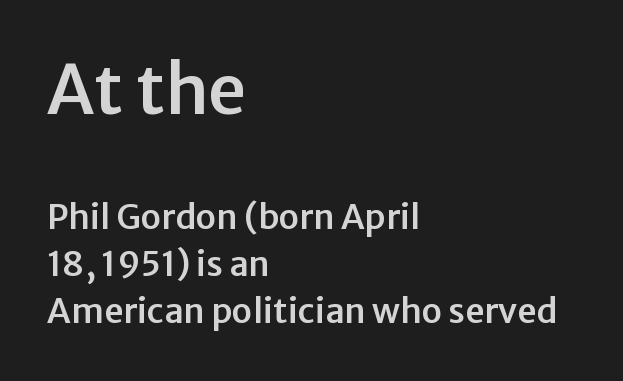
{"serif": "no", "italic": "no", "width": "normal", "stroke_contrast": "low", "x_height": "medium", "monospaced": "no", "underline": "no", "align": "left", "line_spacing": "normal", "line_spacing_ratio": 1.38, "letter_spacing": "normal", "letter_spacing_em": 0.0, "larger_block": "first", "size_ratio": 2.0, "glyph_px": 68}
